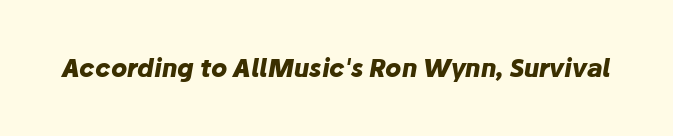
The image shows 24 px bold type, italic (leaning right); set normal letter spacing, not underlined.
